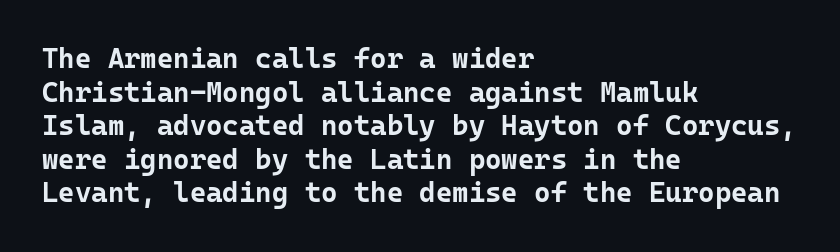
The image shows 28 px bold sans-serif type, upright, monospaced; set left-aligned, line spacing 1.2x, normal letter spacing, not underlined; low stroke contrast and a medium x-height.
